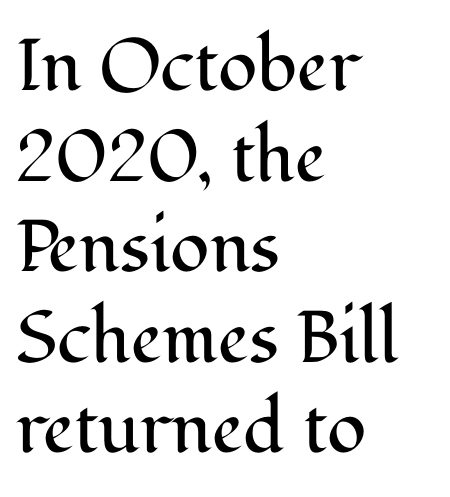
{"serif": "yes", "italic": "no", "bold": "no", "weight": "regular", "width": "normal", "stroke_contrast": "medium", "x_height": "medium", "monospaced": "no", "underline": "no", "align": "left", "line_spacing_ratio": 1.24, "letter_spacing": "normal", "letter_spacing_em": 0.0, "glyph_px": 73}
